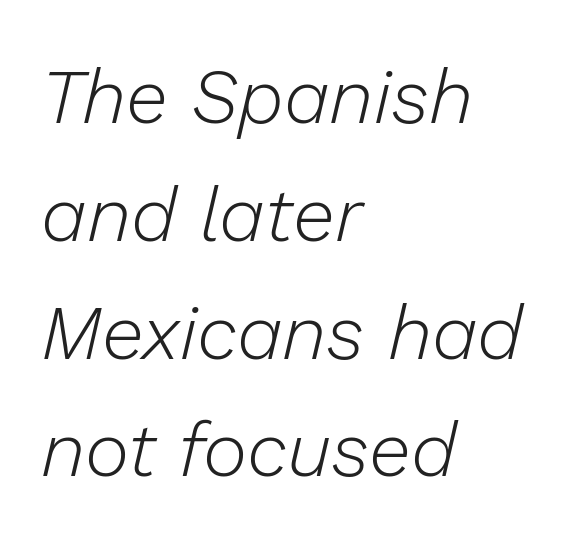
Q: Is the text bold? A: No.
Q: Is the text italic (slanted)? A: Yes, it leans right by about 13 degrees.
Q: Is the text underlined? A: No.
Q: How is the paragraph aligned? A: Left-aligned.
Q: Is the spacing between letters normal or unusually wide? A: Normal.
Q: Is the spacing between lines tight, normal or loose? A: Normal.
Q: Width (condensed, normal, or wide)? A: Normal.
Q: Stroke contrast? A: Low.
Q: x-height? A: Medium.
Q: Monospaced? A: No.
